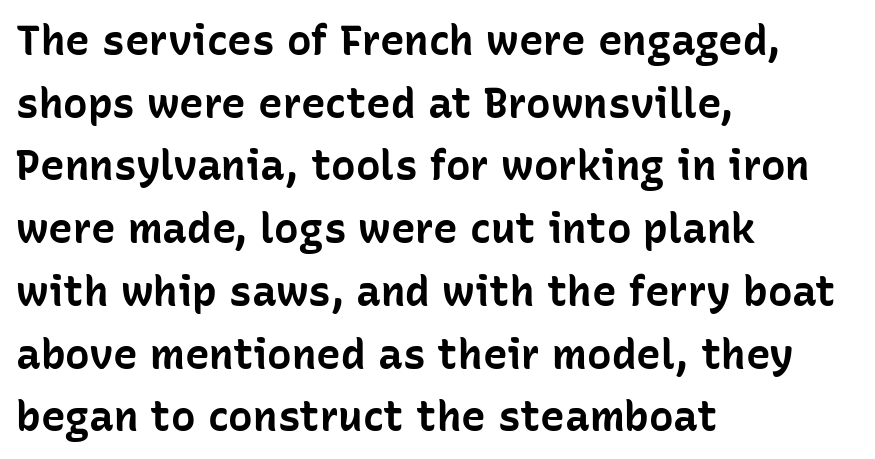
{"serif": "no", "italic": "no", "bold": "yes", "weight": "bold", "width": "normal", "stroke_contrast": "low", "x_height": "medium", "monospaced": "no", "underline": "no", "align": "left", "line_spacing": "normal", "line_spacing_ratio": 1.53, "letter_spacing": "normal", "letter_spacing_em": 0.0, "glyph_px": 41}
